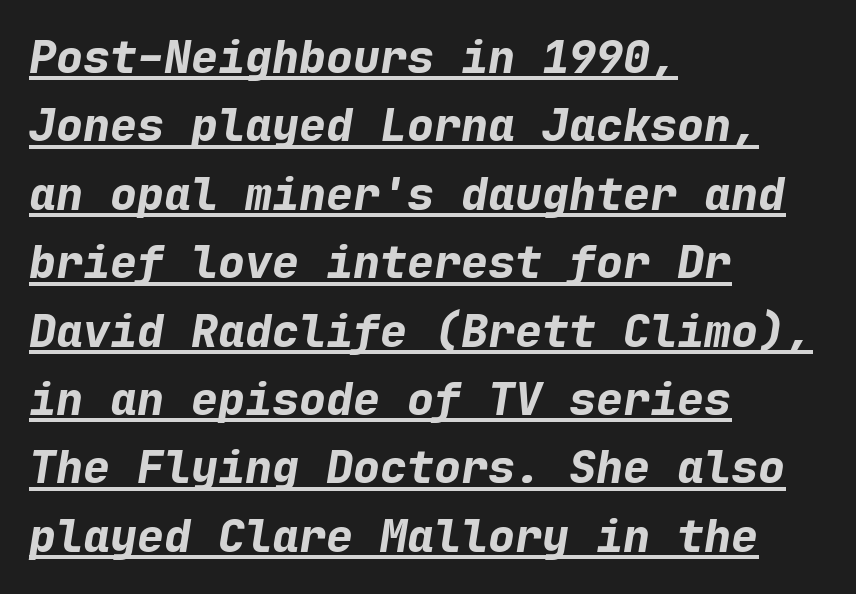
The image shows 45 px bold type, italic (leaning right), monospaced; set left-aligned, normal line spacing (1.52x), normal letter spacing, underlined; low stroke contrast and a medium x-height.
